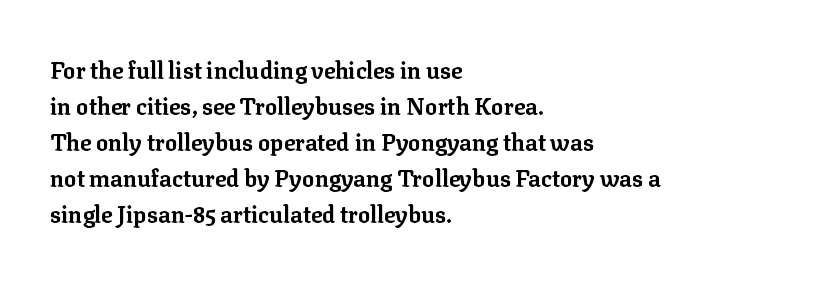
{"italic": "no", "bold": "yes", "underline": "no", "align": "left", "line_spacing": "normal", "line_spacing_ratio": 1.57, "letter_spacing": "normal", "letter_spacing_em": 0.0, "glyph_px": 23}
